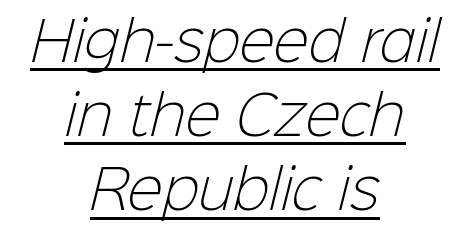
Q: Is the text bold? A: No.
Q: Is the typeface a serif or a sans-serif typeface? A: Sans-serif.
Q: Is the text underlined? A: Yes.
Q: How is the paragraph aligned? A: Centered.
Q: Is the spacing between letters normal or unusually wide? A: Normal.
Q: Is the spacing between lines tight, normal or loose? A: Normal.
Q: Width (condensed, normal, or wide)? A: Normal.
Q: Stroke contrast? A: Low.
Q: x-height? A: Medium.
Q: Monospaced? A: No.
